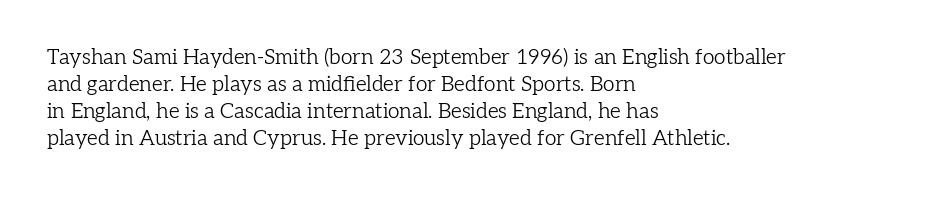
{"italic": "no", "bold": "no", "underline": "no", "align": "left", "line_spacing": "normal", "line_spacing_ratio": 1.28, "letter_spacing": "normal", "letter_spacing_em": 0.0, "glyph_px": 21}
